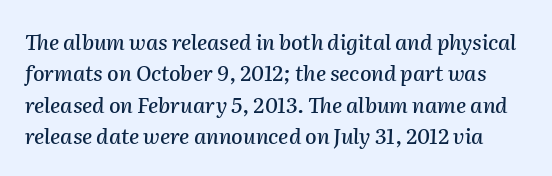
Tracking here is standard; glyphs follow each other at the usual distance. Descenders are the only things crossing below the line. Reading down the column, the eye jumps a familiar distance to each next line. The axis of the letterforms is tilted away from vertical.
